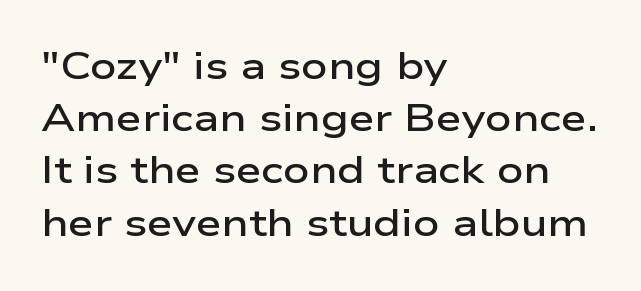
Letterform terminals end flat and unadorned throughout the passage. If you measured baseline to baseline, you'd find a middling distance. Anything drawn beneath the words? Only blank space. This sample uses an upright cut, with every glyph sitting square on the baseline. The lines in this sample share a left origin and differ only in where they stop. Slightly chunky letters — semibold, I'd say, not full bold.
